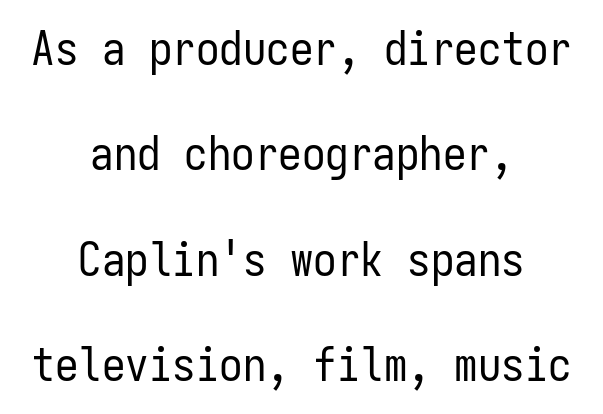
Q: Is the text bold? A: No.
Q: Is the text italic (slanted)? A: No, it is upright.
Q: Is the typeface a serif or a sans-serif typeface? A: Sans-serif.
Q: Is the text underlined? A: No.
Q: How is the paragraph aligned? A: Centered.
Q: Is the spacing between letters normal or unusually wide? A: Normal.
Q: Is the spacing between lines tight, normal or loose? A: Loose.
Q: Width (condensed, normal, or wide)? A: Condensed.
Q: Stroke contrast? A: Low.
Q: x-height? A: Medium.
Q: Monospaced? A: Yes.
